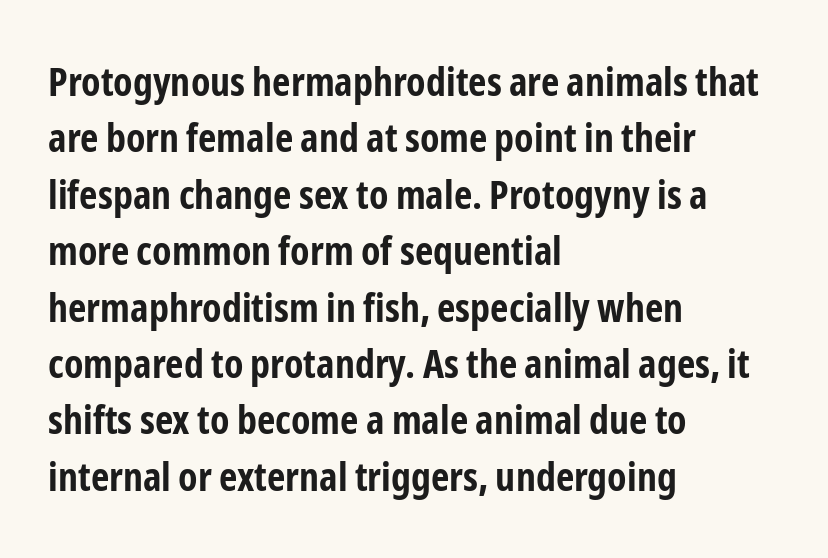
Its strokes are broad and dark, the hallmark of bold type. This sample keeps an unexceptional amount of space between lines. Line starts are locked; line ends wander. You could not count columns in this text — the font is proportionally spaced. Descender tails drop into unmarked territory. Does extra space separate the letters? No, they use regular spacing.
